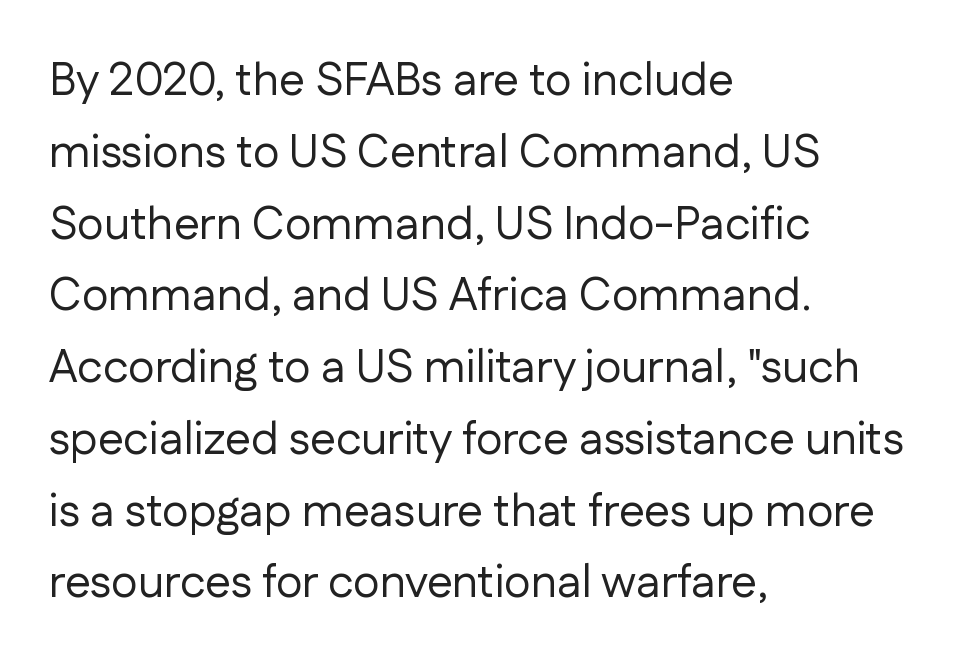
{"serif": "no", "italic": "no", "bold": "no", "weight": "regular", "width": "normal", "stroke_contrast": "low", "x_height": "medium", "monospaced": "no", "underline": "no", "align": "left", "line_spacing": "normal", "line_spacing_ratio": 1.56, "letter_spacing": "normal", "letter_spacing_em": 0.0, "glyph_px": 46}
